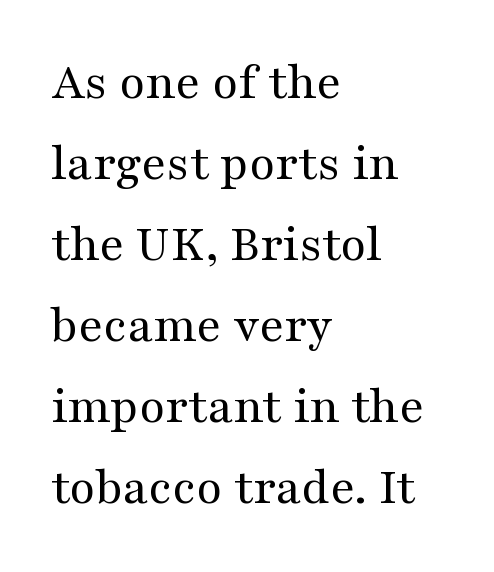
This rendering employs a face with finishing strokes, i.e., a serif. Does the lettering tilt? It doesn't — this is upright. The font sits on the lighter half of the weight spectrum, regular included. Compared with typical paragraphs, the rows here are spaced about the same. The line texture is even and compact thanks to regular tracking. The letters advance in unequal steps, a hallmark of proportional type.
